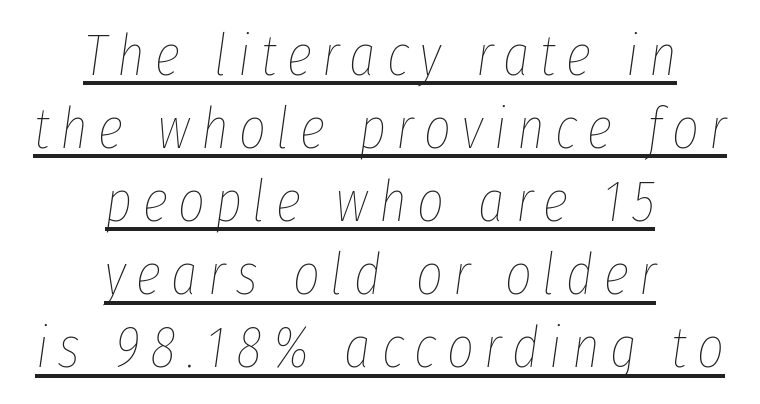
The image shows 58 px thin, condensed type, italic (leaning right); set centered, normal line spacing (1.26x), underlined; low stroke contrast and a medium x-height.
